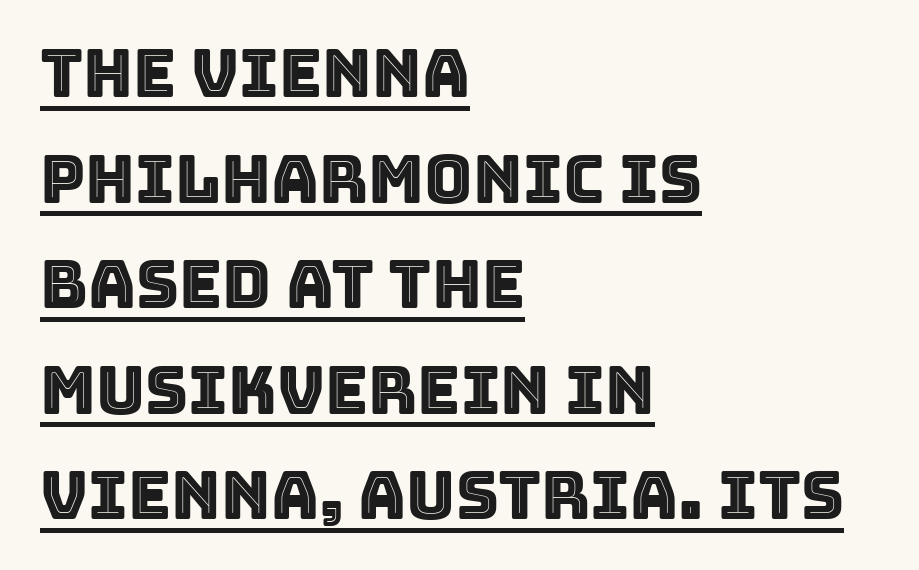
Horizontal alignment here is leftward, the default for most running prose. Compared with typical paragraphs, the rows here are spaced about the same. Do the letters lean? They stand straight. Is there an underline? Yes — a line sits under the letters.
